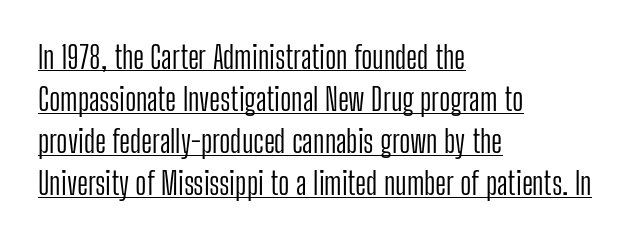
The passage shown is typed in a proportional face where columns would drift. The block of text has a typical density, with ordinary space between rows. Counters stay open thanks to moderate or lighter strokes. Tall strokes in this sample are plumb rather than angled.
